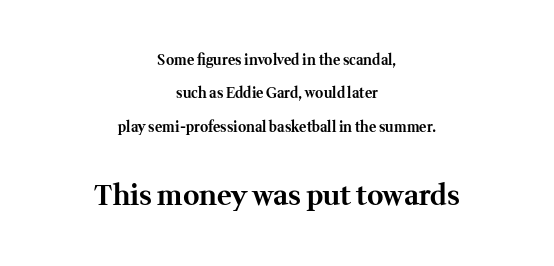
The image shows 28 px bold serif type, upright; set centered, loose line spacing (2.39x), normal letter spacing, not underlined; the second (bottom) block is 2.0x larger; medium stroke contrast and a medium x-height.
